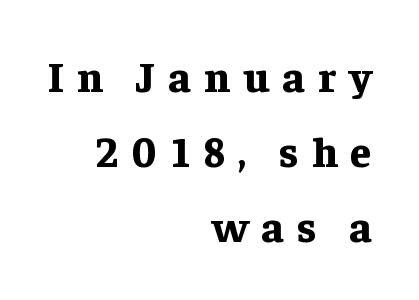
The image shows 43 px bold serif type, upright; set right-aligned, line spacing 1.75x, unusually wide letter spacing (+0.3 em), not underlined; low stroke contrast and a medium x-height.
